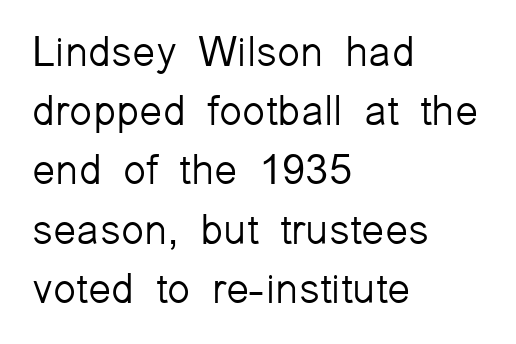
Q: Is the text bold? A: No.
Q: Is the text italic (slanted)? A: No, it is upright.
Q: Is the typeface a serif or a sans-serif typeface? A: Sans-serif.
Q: Is the text underlined? A: No.
Q: How is the paragraph aligned? A: Left-aligned.
Q: Is the spacing between letters normal or unusually wide? A: Normal.
Q: Is the spacing between lines tight, normal or loose? A: Normal.
Q: Width (condensed, normal, or wide)? A: Normal.
Q: Stroke contrast? A: Low.
Q: x-height? A: Medium.
Q: Monospaced? A: No.
